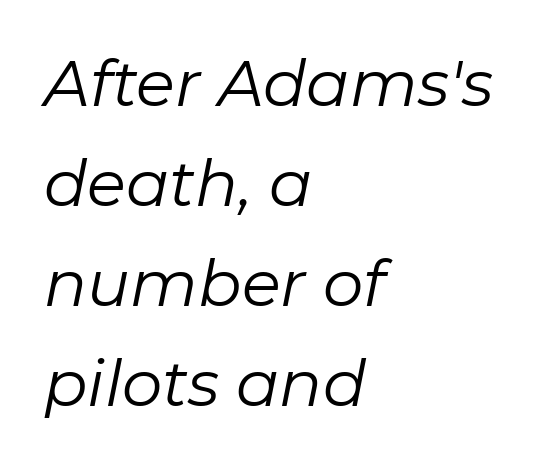
The image shows 64 px regular-weight type, italic (leaning right); set left-aligned, normal line spacing (1.56x), normal letter spacing, not underlined; low stroke contrast and a medium x-height.
